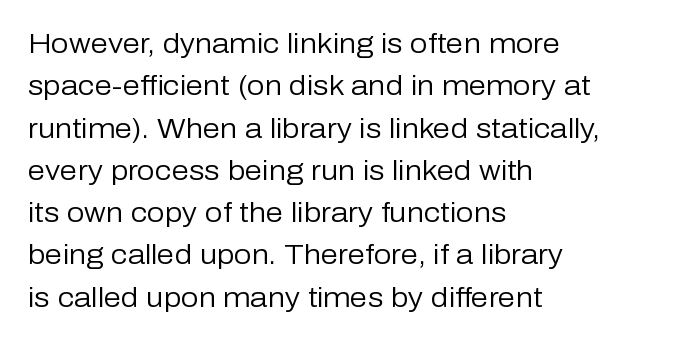
Q: Is the text bold? A: No.
Q: Is the text italic (slanted)? A: No, it is upright.
Q: Is the typeface a serif or a sans-serif typeface? A: Sans-serif.
Q: Is the text underlined? A: No.
Q: How is the paragraph aligned? A: Left-aligned.
Q: Is the spacing between letters normal or unusually wide? A: Normal.
Q: Is the spacing between lines tight, normal or loose? A: Normal.
Q: Width (condensed, normal, or wide)? A: Normal.
Q: Stroke contrast? A: Low.
Q: x-height? A: Medium.
Q: Monospaced? A: No.
